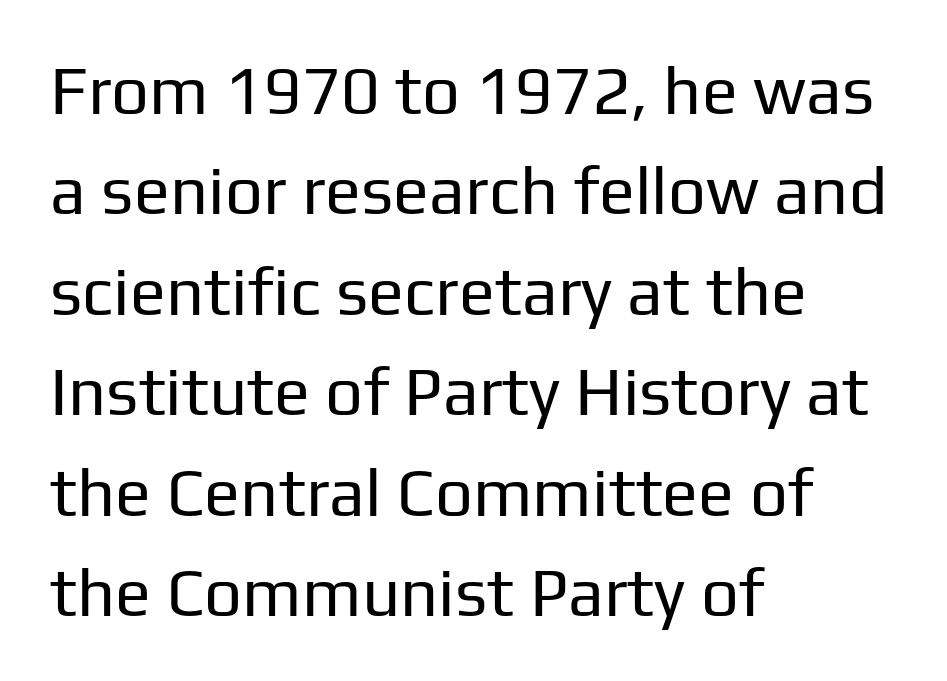
Q: Is the text bold? A: No.
Q: Is the text italic (slanted)? A: No, it is upright.
Q: Is the typeface a serif or a sans-serif typeface? A: Sans-serif.
Q: Is the text underlined? A: No.
Q: How is the paragraph aligned? A: Left-aligned.
Q: Is the spacing between letters normal or unusually wide? A: Normal.
Q: Is the spacing between lines tight, normal or loose? A: Normal.
Q: Width (condensed, normal, or wide)? A: Normal.
Q: Stroke contrast? A: Low.
Q: x-height? A: Medium.
Q: Monospaced? A: No.
